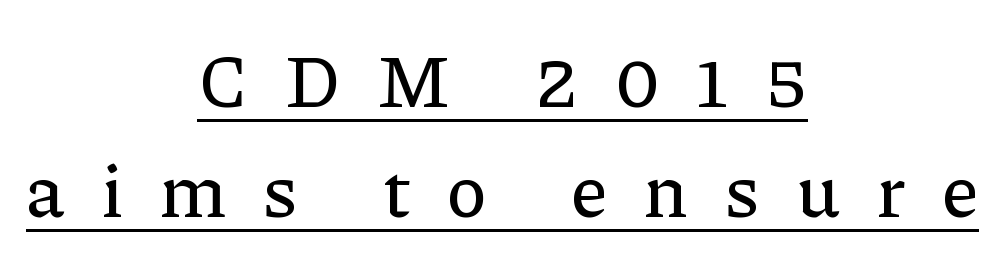
Like a heading marked for emphasis, these lines bear an underscore. Compared with typical body copy, the letter spacing here is much looser. These lines are rendered in a variable-pitch font. Quick note: not italic, upright. In CSS terms this would be text-align: center. Is there much room between lines? A standard amount, neither cramped nor airy.
